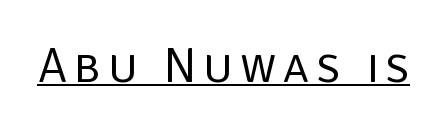
Does a line run under the words? Yes, clearly. The letterforms sit at book weight or below. This sample has the flowing, uneven cadence of proportional lettering. Characters remain perfectly vertical along every line.
